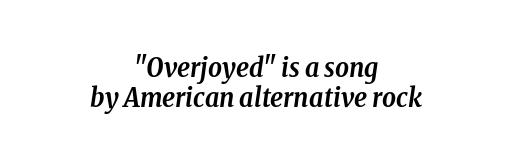
The passage shown is not underscored anywhere. Both edges are ragged and mirror each other, which tells us the setting is centered. Notice how thick the strokes are: this is what a full bold looks like. Is the letter spacing exaggerated? No — it looks like the ordinary default. The letters are slanted; this is an italic face. This block would grow much taller if given ordinary leading; it's compressed now.
